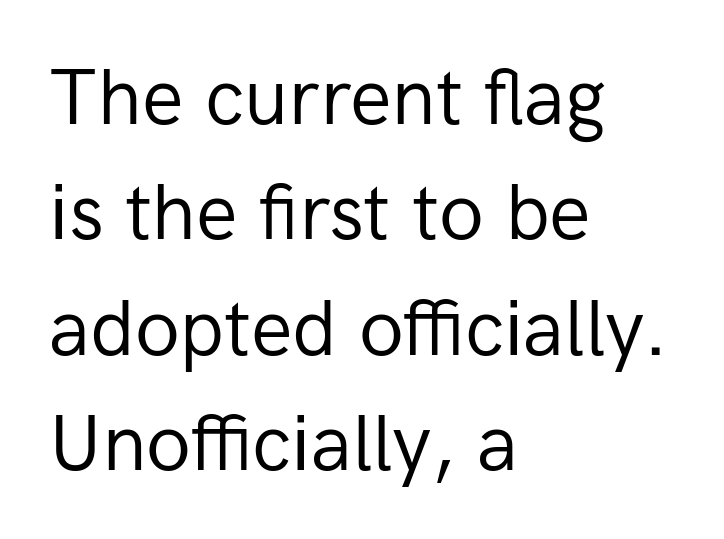
Q: Is the text bold? A: No.
Q: Is the text italic (slanted)? A: No, it is upright.
Q: Is the typeface a serif or a sans-serif typeface? A: Sans-serif.
Q: Is the text underlined? A: No.
Q: How is the paragraph aligned? A: Left-aligned.
Q: Is the spacing between letters normal or unusually wide? A: Normal.
Q: Is the spacing between lines tight, normal or loose? A: Normal.
Q: Width (condensed, normal, or wide)? A: Normal.
Q: Stroke contrast? A: Low.
Q: x-height? A: Medium.
Q: Monospaced? A: No.
